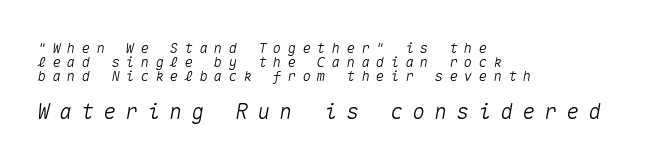
The image shows 21 px text type, italic (leaning right); set left-aligned, tight line spacing (1.0x), unusually wide letter spacing (+0.45 em), not underlined; the second (bottom) block is 1.5x larger.
